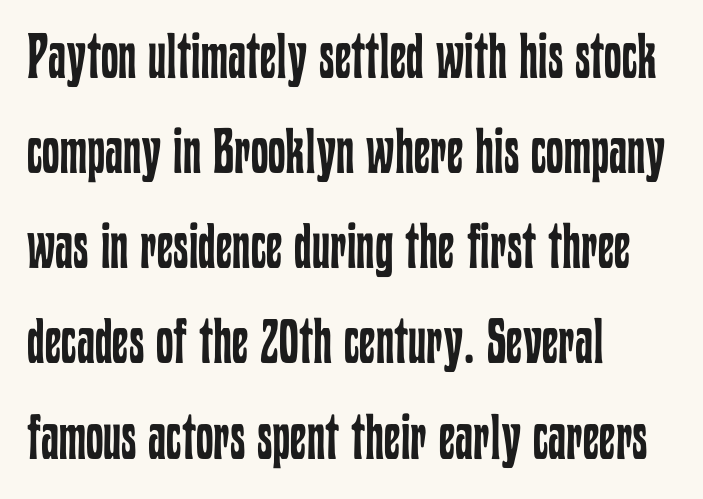
The image shows 63 px regular-weight, condensed type, upright; set left-aligned, normal line spacing (1.51x), normal letter spacing, not underlined; low stroke contrast and a medium x-height.
